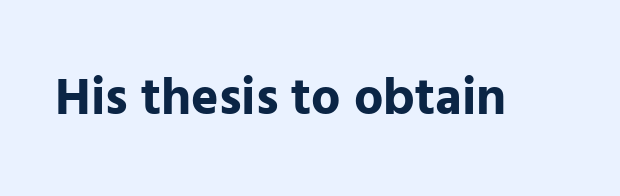
The face used here is rendered with its standard letterfit. Does the weight exceed regular? Yes, all the way to bold. Do the characters align in a grid? No, the font is proportional. Designer's note — italics off, roman on. Observe the absence of serifs on each vertical stroke in this sample. Plain, unruled lines of type.
